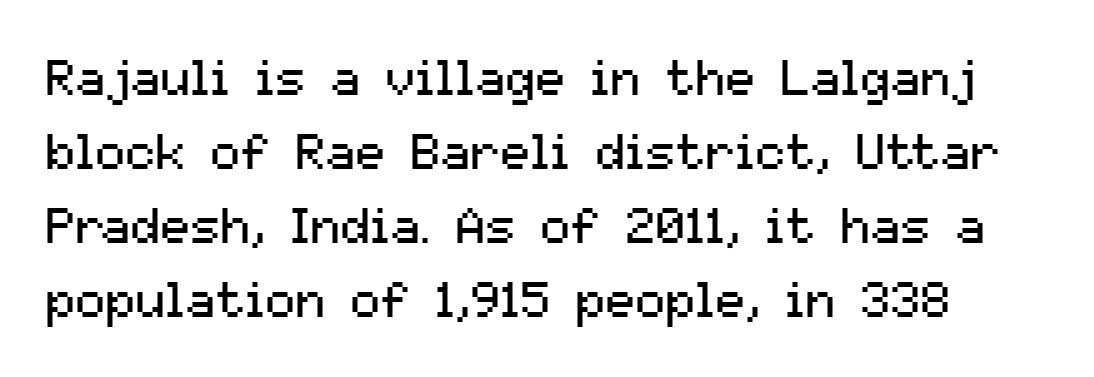
The image shows 50 px regular-weight sans-serif type, upright; set normal line spacing (1.48x), normal letter spacing, not underlined; medium stroke contrast and a medium x-height.
